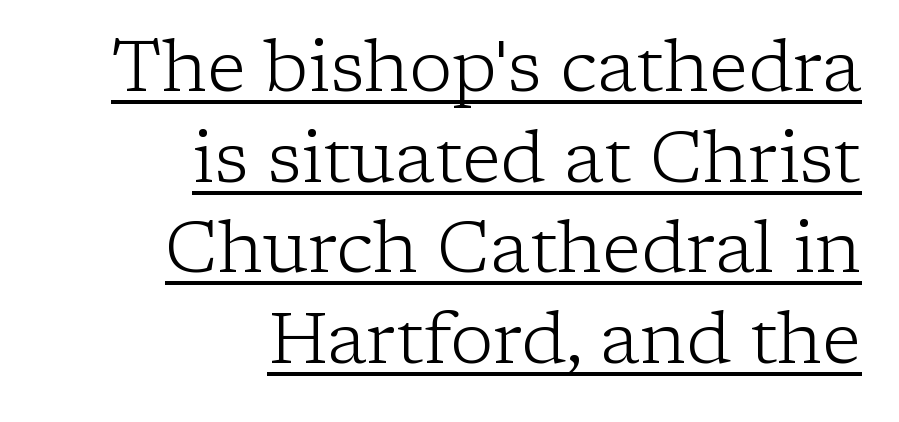
Q: Is the text bold? A: No.
Q: Is the text italic (slanted)? A: No, it is upright.
Q: Is the typeface a serif or a sans-serif typeface? A: Serif.
Q: Is the text underlined? A: Yes.
Q: How is the paragraph aligned? A: Right-aligned.
Q: Is the spacing between letters normal or unusually wide? A: Normal.
Q: Is the spacing between lines tight, normal or loose? A: Normal.
Q: Width (condensed, normal, or wide)? A: Normal.
Q: Stroke contrast? A: Low.
Q: x-height? A: Medium.
Q: Monospaced? A: No.
